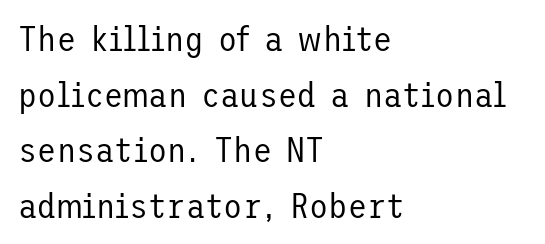
Regarding leading, the lines here are spaced in the standard way. Summary of weight: not heavy and not bold. Are there feet on the stems? There aren't — it's a sans. Quick note: not italic, upright. The words here are not underlined.
